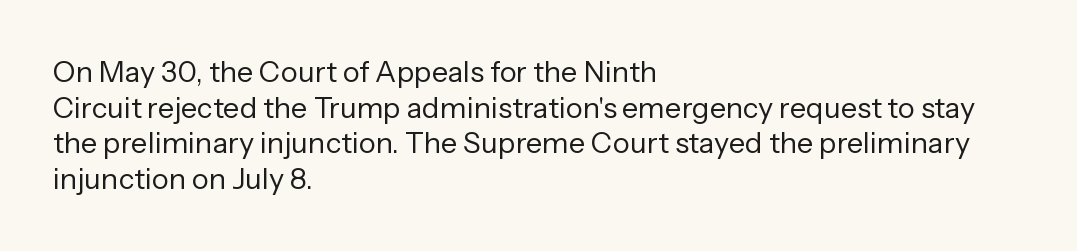
Think of a printed novel: that variable character pitch is what you see here. Compared with typical body copy, the letter spacing here is the same. Every row of glyphs begins at an identical x-position on the left. Check where the strokes stop: nothing finishes them off — pure sans. Vertical strokes here are truly vertical. Stems and bowls with no extra thickness — not bold.
